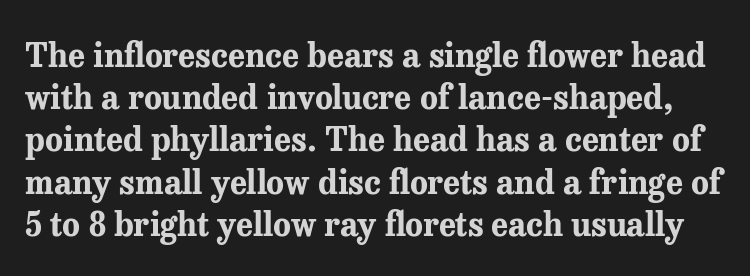
Q: Is the text bold? A: Yes.
Q: Is the text italic (slanted)? A: No, it is upright.
Q: Is the typeface a serif or a sans-serif typeface? A: Serif.
Q: Is the text underlined? A: No.
Q: Is the spacing between letters normal or unusually wide? A: Normal.
Q: Is the spacing between lines tight, normal or loose? A: Normal.
Q: Width (condensed, normal, or wide)? A: Normal.
Q: Stroke contrast? A: Medium.
Q: x-height? A: Medium.
Q: Monospaced? A: No.
